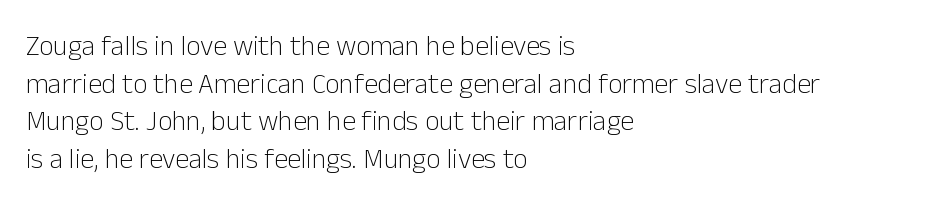
{"serif": "no", "italic": "no", "bold": "no", "weight": "light", "width": "normal", "stroke_contrast": "low", "x_height": "medium", "monospaced": "no", "underline": "no", "align": "left", "line_spacing": "normal", "line_spacing_ratio": 1.34, "letter_spacing": "normal", "letter_spacing_em": 0.0, "glyph_px": 28}
